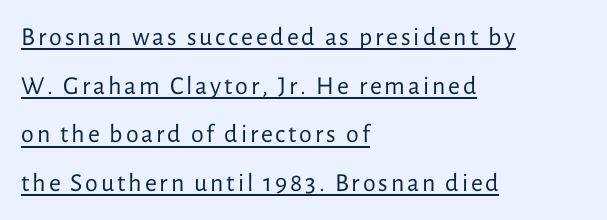
{"italic": "no", "bold": "no", "underline": "yes", "align": "left", "line_spacing_ratio": 1.87, "glyph_px": 26}
